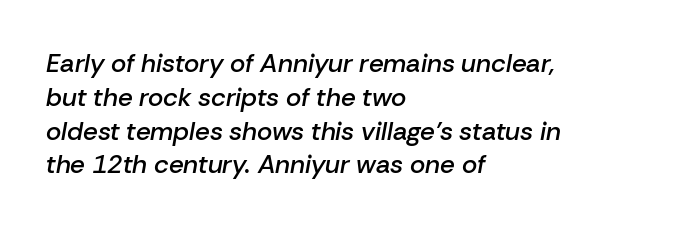
The image shows 26 px text type, italic (leaning right); set left-aligned, normal line spacing (1.3x), normal letter spacing, not underlined.
